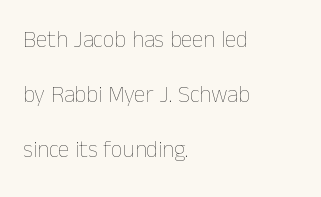
Caption: multi-line text, flush left, ragged right. The space directly below the letters is spotless. The space between consecutive lines is lavish. Letters have the restrained weight of plain body copy at most.
